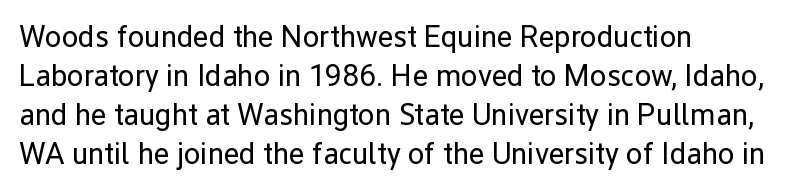
Q: Is the text bold? A: No.
Q: Is the text italic (slanted)? A: No, it is upright.
Q: Is the typeface a serif or a sans-serif typeface? A: Sans-serif.
Q: Is the text underlined? A: No.
Q: How is the paragraph aligned? A: Left-aligned.
Q: Is the spacing between letters normal or unusually wide? A: Normal.
Q: Is the spacing between lines tight, normal or loose? A: Normal.
Q: Width (condensed, normal, or wide)? A: Normal.
Q: Stroke contrast? A: Low.
Q: x-height? A: Medium.
Q: Monospaced? A: No.
